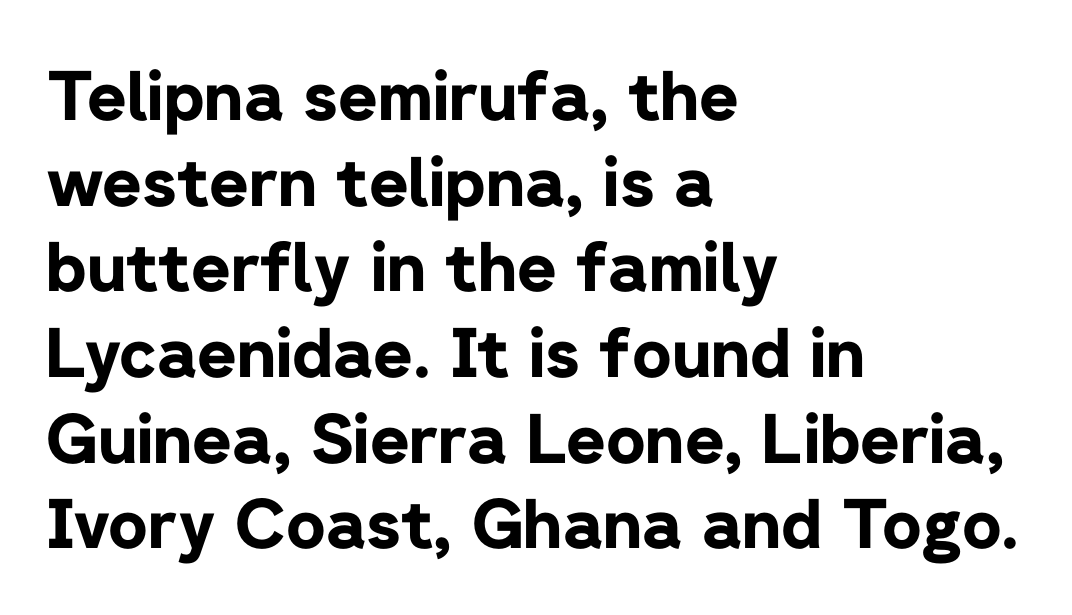
The image shows 68 px bold sans-serif type, upright; set left-aligned, normal line spacing (1.26x), normal letter spacing, not underlined; low stroke contrast and a medium x-height.
